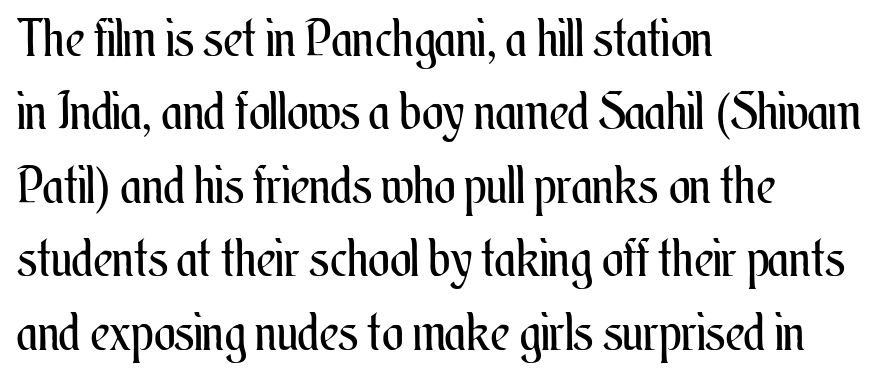
Q: Is the text bold? A: No.
Q: Is the text italic (slanted)? A: No, it is upright.
Q: Is the text underlined? A: No.
Q: How is the paragraph aligned? A: Left-aligned.
Q: Is the spacing between letters normal or unusually wide? A: Normal.
Q: Is the spacing between lines tight, normal or loose? A: Normal.
Q: Width (condensed, normal, or wide)? A: Condensed.
Q: Stroke contrast? A: Medium.
Q: x-height? A: Small.
Q: Monospaced? A: No.
